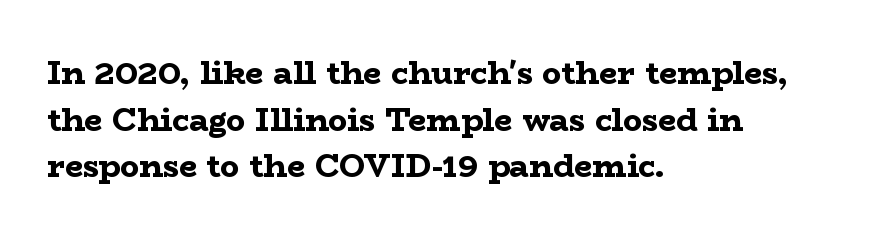
The image shows 32 px bold, wide serif type, upright; set left-aligned, normal line spacing (1.46x), normal letter spacing, not underlined; low stroke contrast and a medium x-height.
